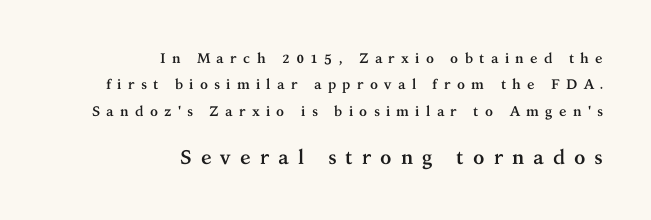
The setting favours the right margin, as signatures and pull-quotes sometimes do. The second block has been scaled up relative to the first. Each row of text sits above clean, open space. A full-strength bold gives these letters their thick strokes. Notice how the stems are strictly vertical — no italics here. Words appear elongated and porous because spacing is wide.
